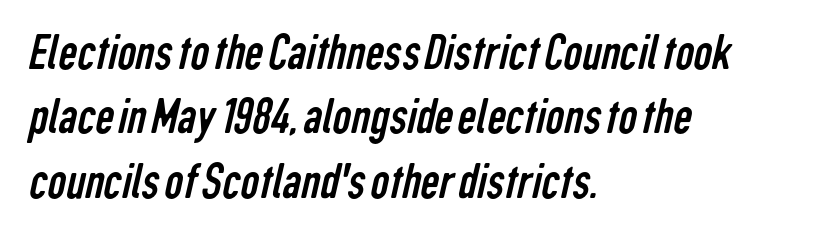
Here the glyphs are tracked normally, forming tight word shapes. In terms of letterform style, serifs are entirely absent. Summary of weight: not heavy and not bold. Looks like regular typesetting: each glyph gets only the width it needs. Decoration check: the copy has no underline.
